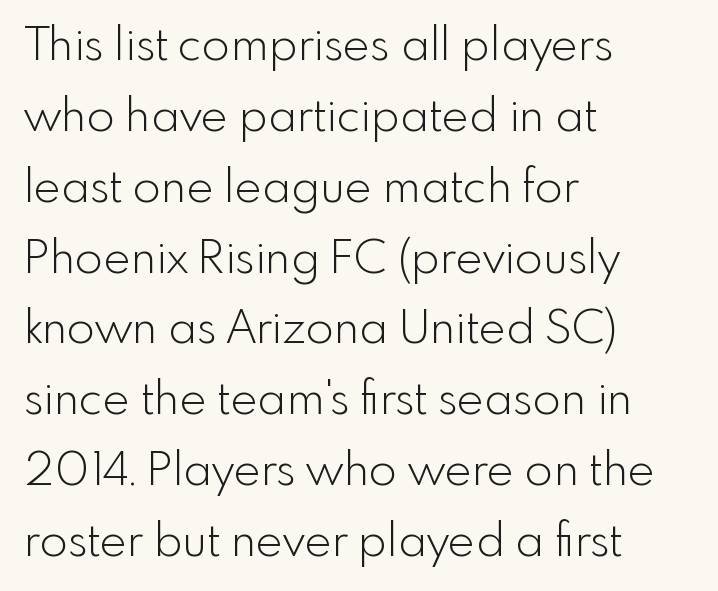
The image shows 46 px light sans-serif type, upright; set left-aligned, normal line spacing (1.54x), normal letter spacing, not underlined; a small x-height.
